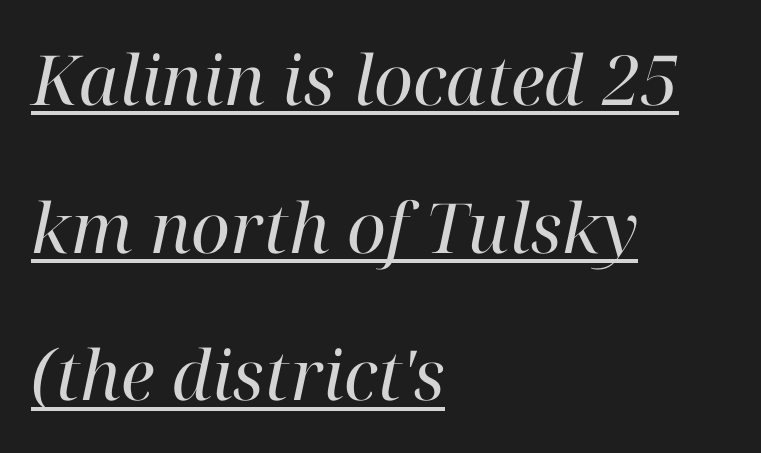
Q: Is the text bold? A: No.
Q: Is the text italic (slanted)? A: Yes, it leans right by about 12 degrees.
Q: Is the typeface a serif or a sans-serif typeface? A: Serif.
Q: Is the text underlined? A: Yes.
Q: How is the paragraph aligned? A: Left-aligned.
Q: Is the spacing between letters normal or unusually wide? A: Normal.
Q: Is the spacing between lines tight, normal or loose? A: Loose.
Q: Width (condensed, normal, or wide)? A: Normal.
Q: Stroke contrast? A: High.
Q: x-height? A: Medium.
Q: Monospaced? A: No.
